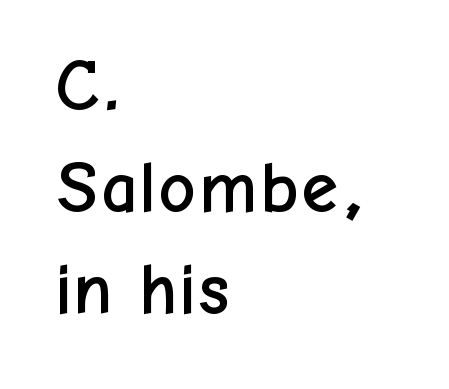
In terms of letterspacing, this is plain default setting. To sum up the face: it is a sans, with no serifs. The letters advance in unequal steps, a hallmark of proportional type. Baseline-to-baseline distance is the conventional proportion of letter height. All the whitespace from short lines collects on the right.
